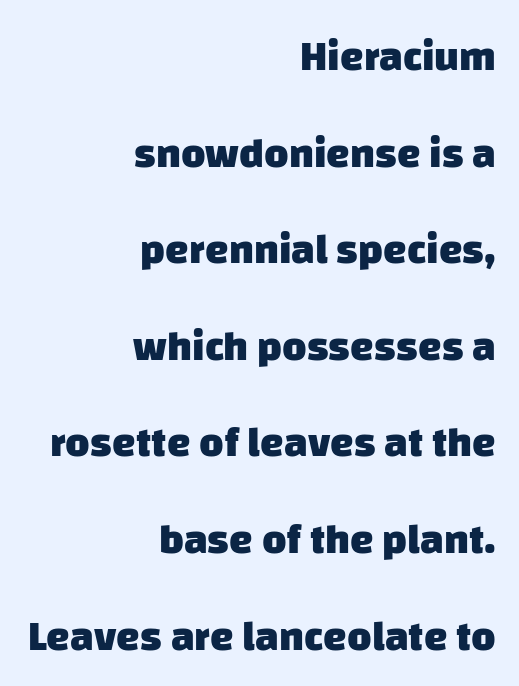
Q: Is the text bold? A: Yes.
Q: Is the typeface a serif or a sans-serif typeface? A: Sans-serif.
Q: Is the text underlined? A: No.
Q: How is the paragraph aligned? A: Right-aligned.
Q: Is the spacing between letters normal or unusually wide? A: Normal.
Q: Is the spacing between lines tight, normal or loose? A: Loose.
Q: Width (condensed, normal, or wide)? A: Normal.
Q: Stroke contrast? A: Low.
Q: x-height? A: Large.
Q: Monospaced? A: No.
